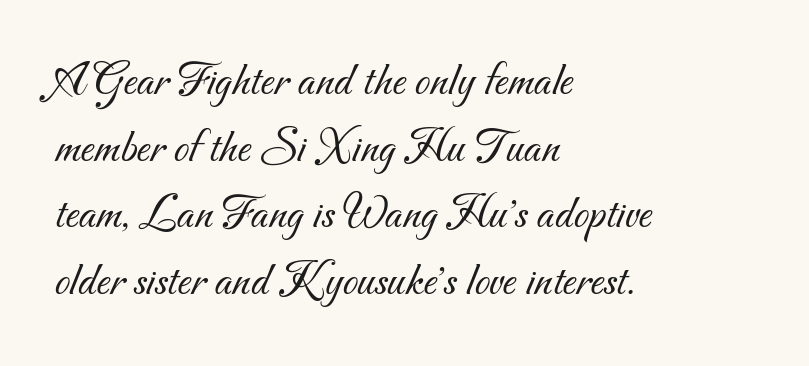
Regular leading. Any mark beneath the type? The region is blank. These lines stack with their left ends in a neat column. Letter spacing: default.
